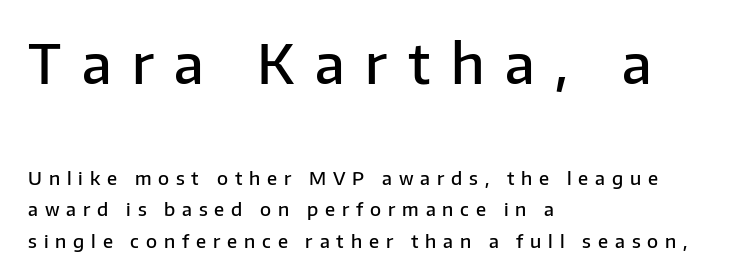
{"serif": "no", "italic": "no", "bold": "semi", "weight": "semibold", "width": "normal", "stroke_contrast": "low", "x_height": "medium", "monospaced": "no", "underline": "no", "align": "left", "line_spacing_ratio": 1.75, "letter_spacing": "wide", "letter_spacing_em": 0.38, "larger_block": "first", "size_ratio": 3.0, "glyph_px": 54}
